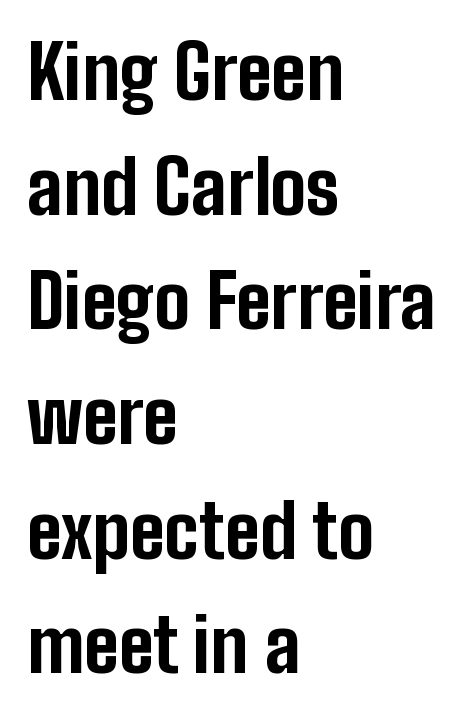
{"serif": "no", "italic": "no", "bold": "yes", "weight": "bold", "width": "condensed", "stroke_contrast": "low", "x_height": "medium", "monospaced": "no", "underline": "no", "align": "left", "line_spacing": "normal", "line_spacing_ratio": 1.55, "letter_spacing": "normal", "letter_spacing_em": 0.0, "glyph_px": 74}
